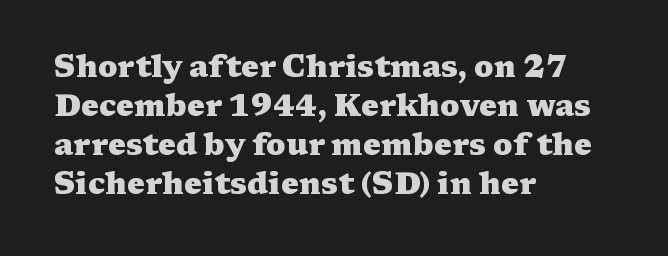
Q: Is the text bold? A: Yes.
Q: Is the text italic (slanted)? A: No, it is upright.
Q: Is the typeface a serif or a sans-serif typeface? A: Serif.
Q: Is the text underlined? A: No.
Q: How is the paragraph aligned? A: Left-aligned.
Q: Is the spacing between letters normal or unusually wide? A: Normal.
Q: Is the spacing between lines tight, normal or loose? A: Normal.
Q: Width (condensed, normal, or wide)? A: Wide.
Q: Stroke contrast? A: Medium.
Q: x-height? A: Medium.
Q: Monospaced? A: No.
